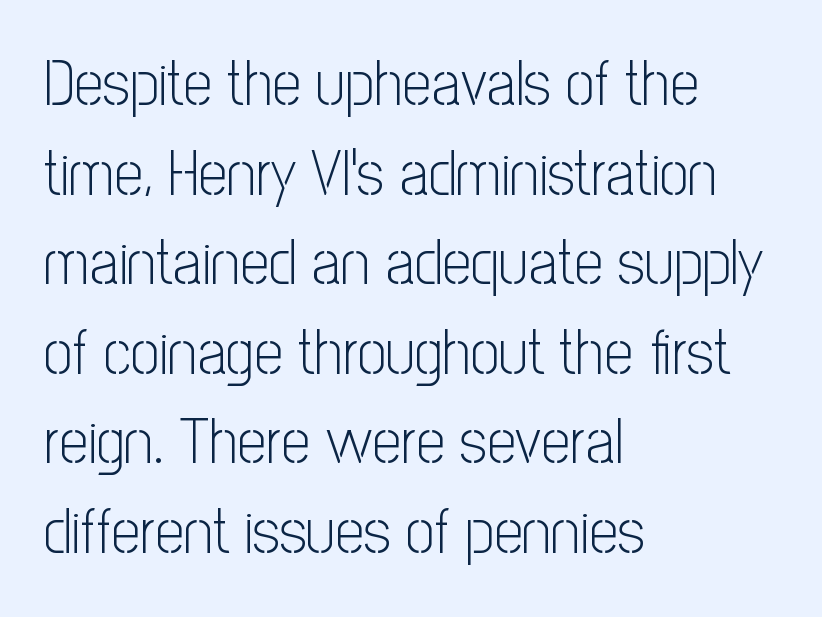
The image shows 64 px light, condensed sans-serif type, upright; set left-aligned, normal line spacing (1.4x), normal letter spacing, not underlined; low stroke contrast and a medium x-height.
